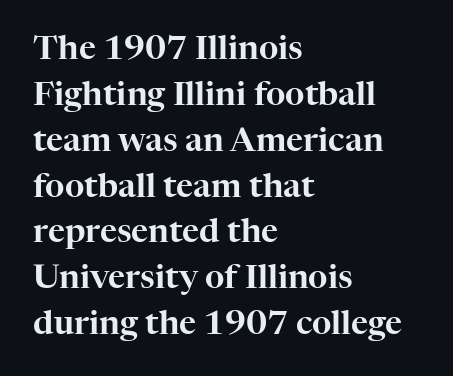
Q: Is the text italic (slanted)? A: No, it is upright.
Q: Is the typeface a serif or a sans-serif typeface? A: Serif.
Q: Is the text underlined? A: No.
Q: How is the paragraph aligned? A: Left-aligned.
Q: Is the spacing between letters normal or unusually wide? A: Normal.
Q: Is the spacing between lines tight, normal or loose? A: Normal.
Q: Width (condensed, normal, or wide)? A: Normal.
Q: Stroke contrast? A: High.
Q: x-height? A: Medium.
Q: Monospaced? A: No.
